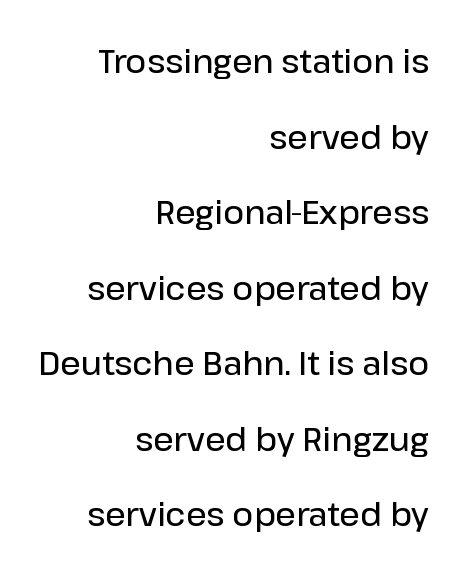
Q: Is the text bold? A: Semi-bold.
Q: Is the text italic (slanted)? A: No, it is upright.
Q: Is the typeface a serif or a sans-serif typeface? A: Sans-serif.
Q: Is the text underlined? A: No.
Q: How is the paragraph aligned? A: Right-aligned.
Q: Is the spacing between letters normal or unusually wide? A: Normal.
Q: Is the spacing between lines tight, normal or loose? A: Loose.
Q: Width (condensed, normal, or wide)? A: Normal.
Q: Stroke contrast? A: Low.
Q: x-height? A: Medium.
Q: Monospaced? A: No.
